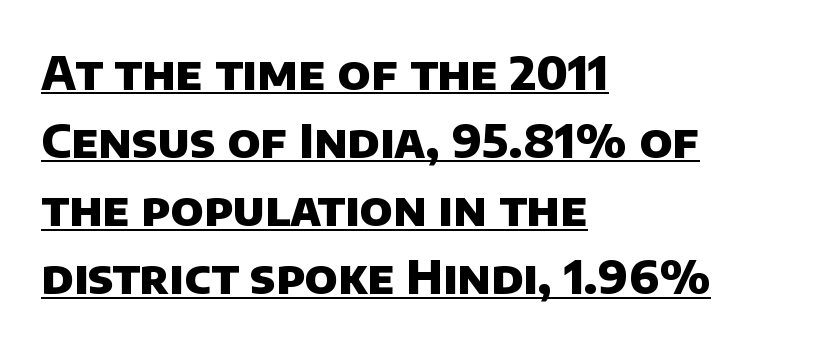
These lines stack with their left ends in a neat column. Each letter keeps its own natural width here, so spacing adapts to shape. Reading down the column, the eye jumps a familiar distance to each next line. A typographer would call this underscored text.
